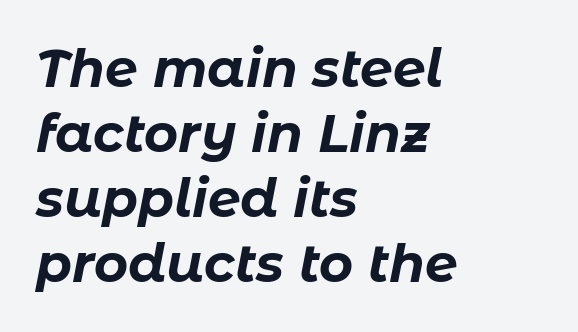
Q: Is the text bold? A: Yes.
Q: Is the text italic (slanted)? A: Yes, it leans right by about 11 degrees.
Q: Is the text underlined? A: No.
Q: How is the paragraph aligned? A: Left-aligned.
Q: Is the spacing between letters normal or unusually wide? A: Normal.
Q: Is the spacing between lines tight, normal or loose? A: Normal.
Q: Width (condensed, normal, or wide)? A: Normal.
Q: Stroke contrast? A: Low.
Q: x-height? A: Medium.
Q: Monospaced? A: No.
